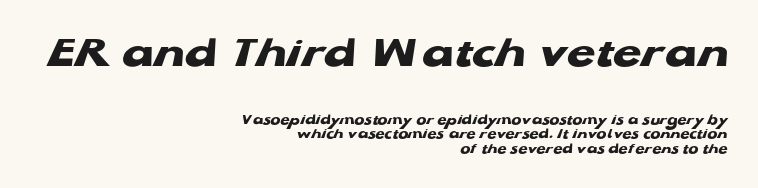
The passage shown begins with its larger block and ends with its smaller one. The letters carry no serifs — their stems end cleanly without finishing strokes. No extra tracking has been applied to these lines. Type without underlining.
